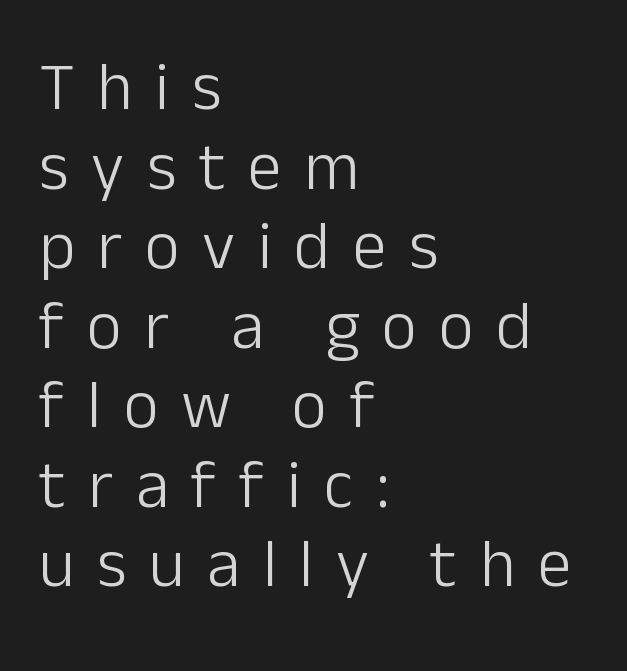
Q: Is the text bold? A: No.
Q: Is the text italic (slanted)? A: No, it is upright.
Q: Is the typeface a serif or a sans-serif typeface? A: Sans-serif.
Q: Is the text underlined? A: No.
Q: How is the paragraph aligned? A: Left-aligned.
Q: Is the spacing between letters normal or unusually wide? A: Unusually wide.
Q: Width (condensed, normal, or wide)? A: Normal.
Q: Stroke contrast? A: Low.
Q: x-height? A: Medium.
Q: Monospaced? A: No.
